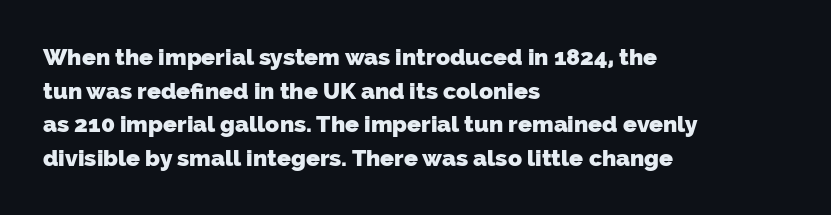
The image shows 23 px bold type; set left-aligned, normal line spacing (1.46x), normal letter spacing, not underlined.
